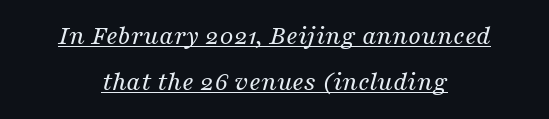
The lines sit at an ordinary, default distance from one another. These lines were composed using italics. Vertical stems look standard width or narrower in stroke. In CSS terms this would be text-align: center. Old-style or modern, the face here clearly has serifs.
